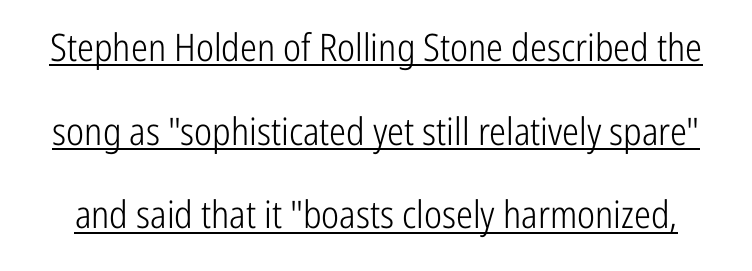
{"serif": "no", "italic": "no", "bold": "no", "weight": "light", "width": "condensed", "stroke_contrast": "low", "x_height": "medium", "monospaced": "no", "underline": "yes", "line_spacing": "loose", "line_spacing_ratio": 2.2, "letter_spacing": "normal", "letter_spacing_em": 0.0, "glyph_px": 38}
